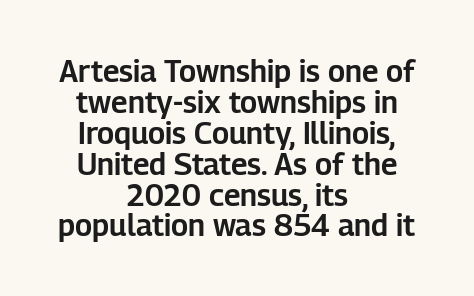
Q: Is the text italic (slanted)? A: No, it is upright.
Q: Is the typeface a serif or a sans-serif typeface? A: Sans-serif.
Q: Is the text underlined? A: No.
Q: How is the paragraph aligned? A: Centered.
Q: Is the spacing between letters normal or unusually wide? A: Normal.
Q: Is the spacing between lines tight, normal or loose? A: Tight.
Q: Width (condensed, normal, or wide)? A: Normal.
Q: Stroke contrast? A: Low.
Q: x-height? A: Medium.
Q: Monospaced? A: No.
